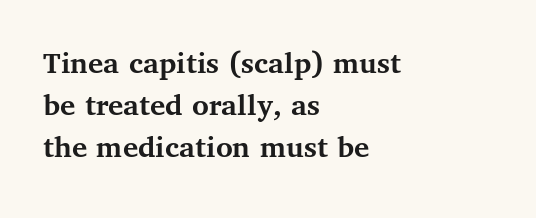
Does the leading feel generous? No, just average. Yep, those are serifs on the letters. This sample uses an upright cut, with every glyph sitting square on the baseline. Standard letterfit; no display-style spreading of the glyphs. Underlining? Definitely not there. Spacing verdict: proportional, widths tailored to each character.
